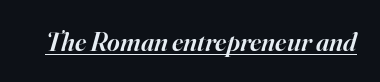
The image shows 27 px text type, italic (leaning right); set normal letter spacing, underlined.
